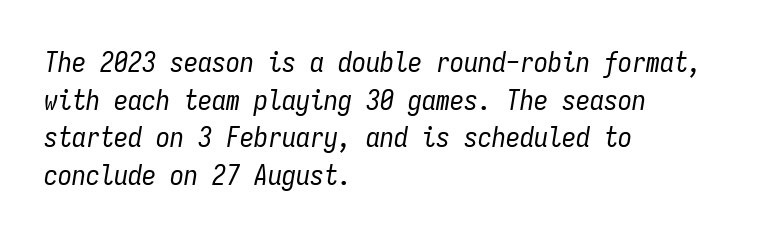
The rendering uses typewriter-style spacing with identical character cells. The type is set solid horizontally, with unmodified tracking. Beneath every word, the page is bare. Weight: in the light-to-regular range. The glyphs look as if they've been sheared to an angle.
